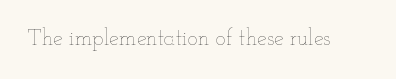
The image shows 22 px text type, upright; set normal letter spacing, not underlined.
